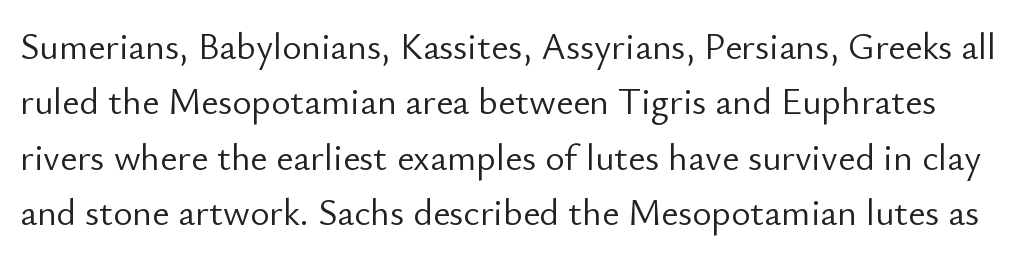
Q: Is the text bold? A: No.
Q: Is the text italic (slanted)? A: No, it is upright.
Q: Is the typeface a serif or a sans-serif typeface? A: Sans-serif.
Q: Is the text underlined? A: No.
Q: Is the spacing between letters normal or unusually wide? A: Normal.
Q: Is the spacing between lines tight, normal or loose? A: Normal.
Q: Width (condensed, normal, or wide)? A: Normal.
Q: Stroke contrast? A: Low.
Q: x-height? A: Small.
Q: Monospaced? A: No.
